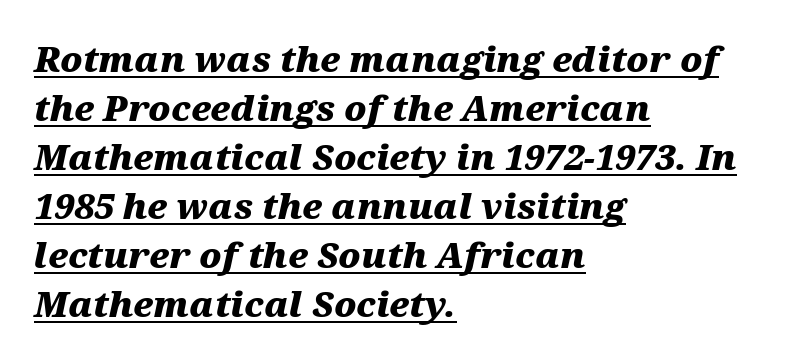
Q: Is the text bold? A: Yes.
Q: Is the text italic (slanted)? A: Yes, it leans right by about 12 degrees.
Q: Is the text underlined? A: Yes.
Q: How is the paragraph aligned? A: Left-aligned.
Q: Is the spacing between letters normal or unusually wide? A: Normal.
Q: Is the spacing between lines tight, normal or loose? A: Normal.
Q: Width (condensed, normal, or wide)? A: Wide.
Q: Stroke contrast? A: Medium.
Q: x-height? A: Medium.
Q: Monospaced? A: No.
